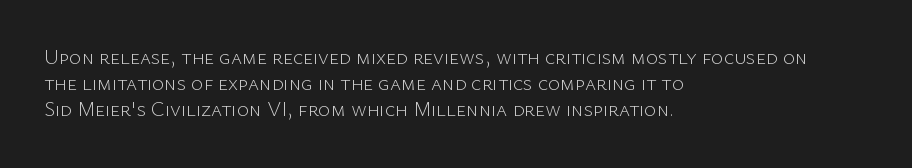
{"italic": "no", "bold": "no", "underline": "no", "align": "left", "line_spacing": "normal", "line_spacing_ratio": 1.25, "letter_spacing": "normal", "letter_spacing_em": 0.0, "glyph_px": 21}
